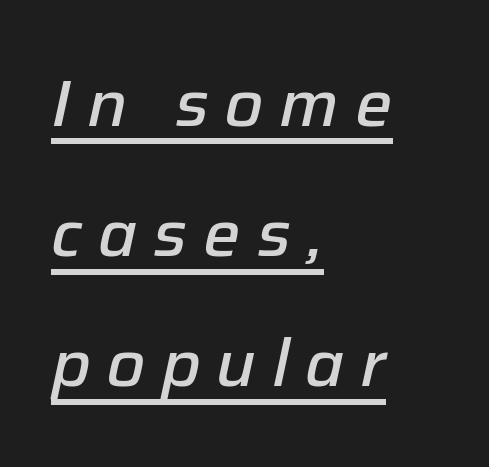
Q: Is the text bold? A: Semi-bold.
Q: Is the text italic (slanted)? A: Yes, it leans right by about 12 degrees.
Q: Is the text underlined? A: Yes.
Q: How is the paragraph aligned? A: Left-aligned.
Q: Is the spacing between letters normal or unusually wide? A: Unusually wide.
Q: Is the spacing between lines tight, normal or loose? A: Loose.
Q: Width (condensed, normal, or wide)? A: Normal.
Q: Stroke contrast? A: Low.
Q: x-height? A: Medium.
Q: Monospaced? A: No.
